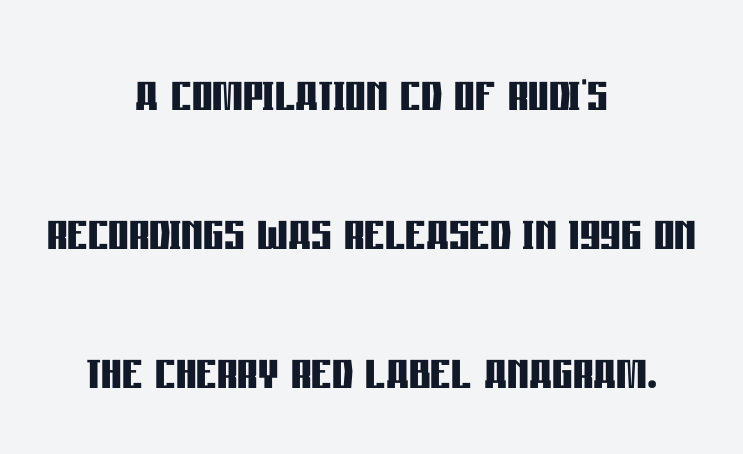
{"serif": "no", "italic": "no", "bold": "yes", "weight": "semibold", "width": "condensed", "stroke_contrast": "low", "x_height": "large", "monospaced": "no", "underline": "no", "align": "center", "line_spacing": "loose", "line_spacing_ratio": 2.17, "letter_spacing": "normal", "letter_spacing_em": 0.0, "glyph_px": 64}
